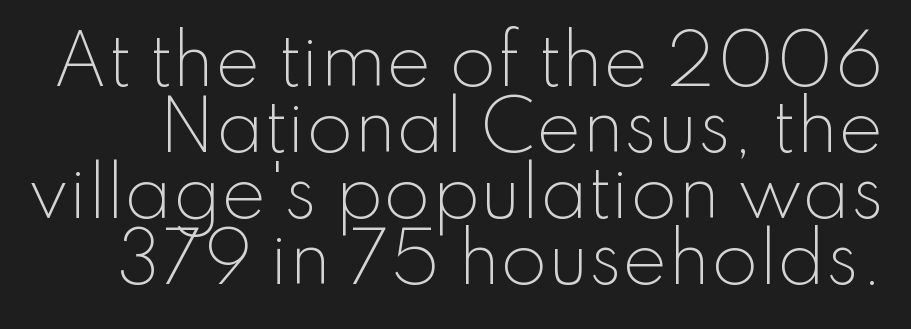
Q: Is the text bold? A: No.
Q: Is the text italic (slanted)? A: No, it is upright.
Q: Is the typeface a serif or a sans-serif typeface? A: Sans-serif.
Q: Is the text underlined? A: No.
Q: Is the spacing between letters normal or unusually wide? A: Normal.
Q: Is the spacing between lines tight, normal or loose? A: Tight.
Q: Width (condensed, normal, or wide)? A: Normal.
Q: Stroke contrast? A: Low.
Q: x-height? A: Small.
Q: Monospaced? A: No.
